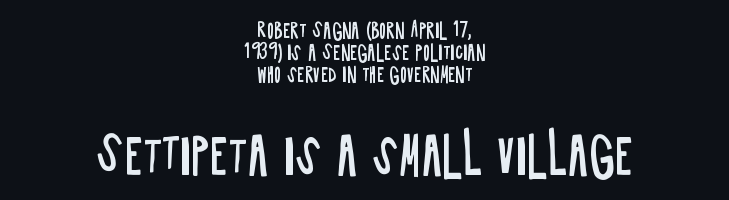
Tracking here is standard; glyphs follow each other at the usual distance. The lines in this sample share a center point and differ in where they start and stop. Is this a fixed-width face? No — the glyphs have proportional, varying widths. You get the small type first, then a jump to larger type. Grotesque or geometric, the face here clearly has no serifs.
